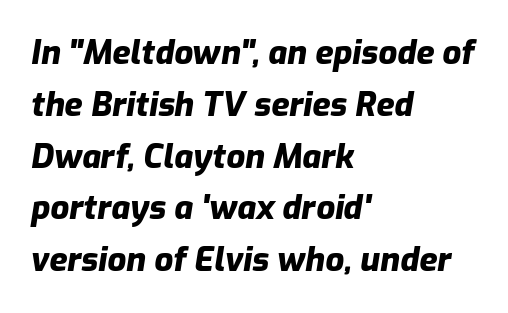
Q: Is the text bold? A: Yes.
Q: Is the text italic (slanted)? A: Yes, it leans right by about 9 degrees.
Q: Is the text underlined? A: No.
Q: How is the paragraph aligned? A: Left-aligned.
Q: Is the spacing between letters normal or unusually wide? A: Normal.
Q: Is the spacing between lines tight, normal or loose? A: Normal.
Q: Width (condensed, normal, or wide)? A: Normal.
Q: Stroke contrast? A: Low.
Q: x-height? A: Medium.
Q: Monospaced? A: No.
